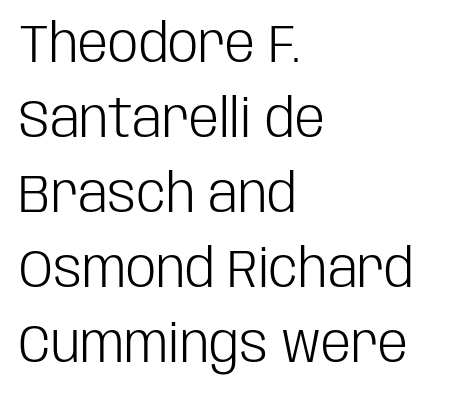
{"serif": "no", "italic": "no", "bold": "no", "weight": "light", "width": "condensed", "stroke_contrast": "low", "x_height": "large", "monospaced": "no", "underline": "no", "align": "left", "line_spacing": "normal", "line_spacing_ratio": 1.39, "letter_spacing": "normal", "letter_spacing_em": 0.0, "glyph_px": 54}
